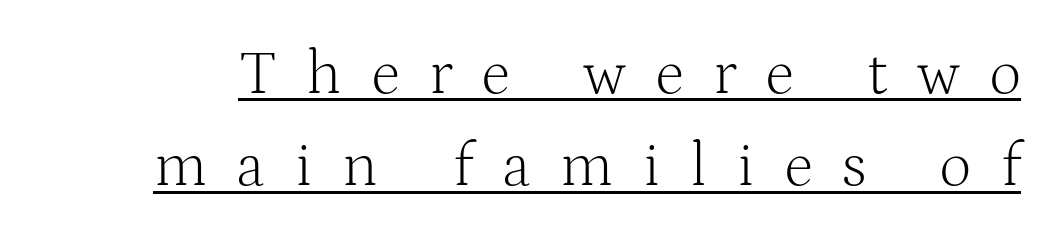
The image shows 62 px light serif type, upright; set normal line spacing (1.49x), unusually wide letter spacing (+0.48 em), underlined; medium stroke contrast and a medium x-height.
